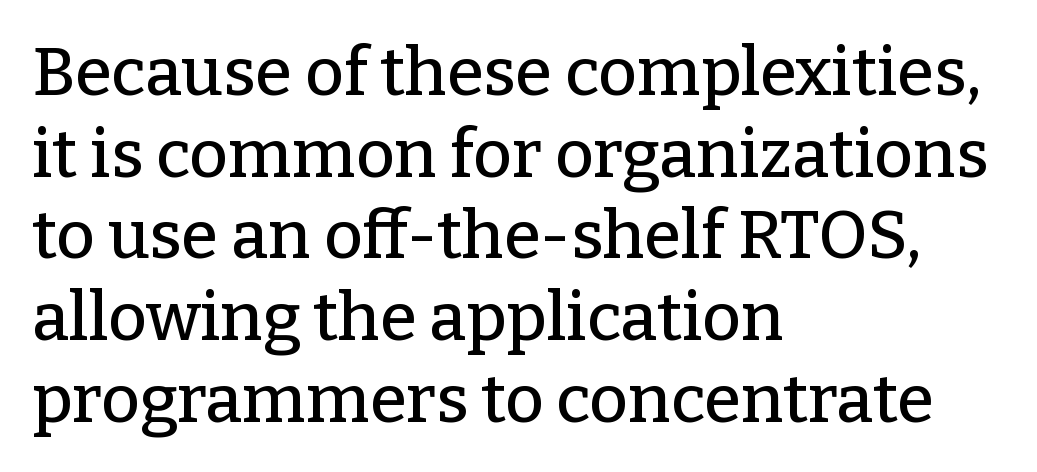
The image shows 67 px serif type, upright; set left-aligned, line spacing 1.22x, normal letter spacing, not underlined; low stroke contrast and a medium x-height.
